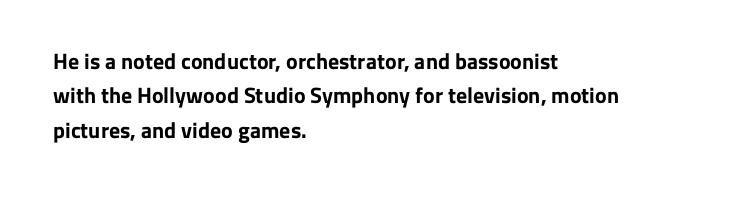
Q: Is the text bold? A: Yes.
Q: Is the text italic (slanted)? A: No, it is upright.
Q: Is the text underlined? A: No.
Q: How is the paragraph aligned? A: Left-aligned.
Q: Is the spacing between letters normal or unusually wide? A: Normal.
Q: Is the spacing between lines tight, normal or loose? A: Normal.
